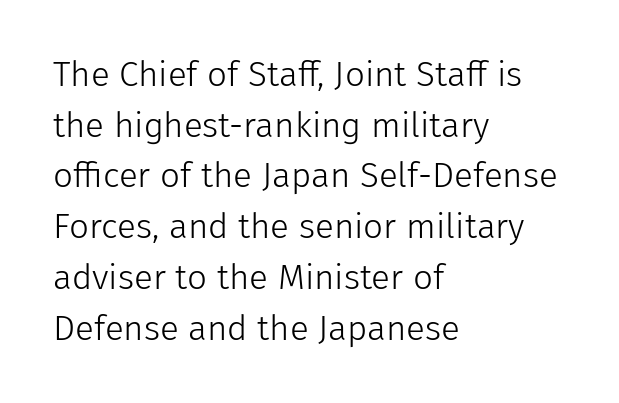
You can tell from the bare stems that sans-serif type was used. Think of a printed novel: that variable character pitch is what you see here. Typeset ragged right — the left edge is the straight one. Tracking here is standard; glyphs follow each other at the usual distance. Rule under the text: the space is simply empty. Is the type heavy? It reads as light-to-regular instead.
